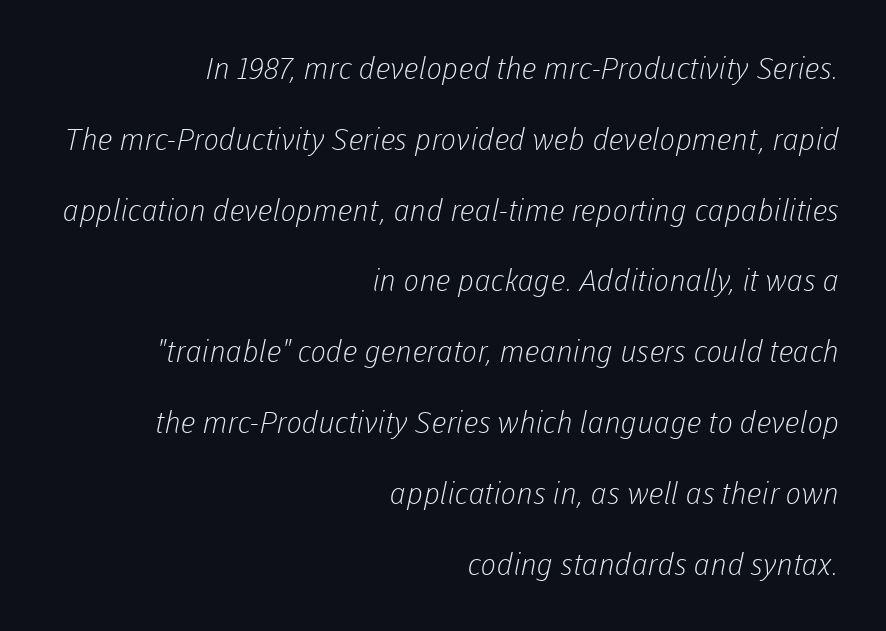
{"serif": "no", "bold": "no", "weight": "light", "width": "normal", "stroke_contrast": "low", "x_height": "medium", "monospaced": "no", "underline": "no", "align": "right", "line_spacing": "loose", "line_spacing_ratio": 2.36, "letter_spacing": "normal", "letter_spacing_em": 0.0, "glyph_px": 30}
